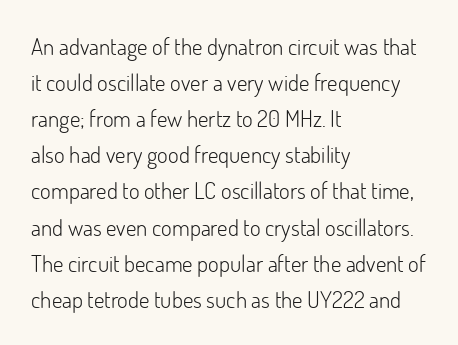
Q: Is the text bold? A: No.
Q: Is the text italic (slanted)? A: No, it is upright.
Q: Is the text underlined? A: No.
Q: How is the paragraph aligned? A: Left-aligned.
Q: Is the spacing between letters normal or unusually wide? A: Normal.
Q: Is the spacing between lines tight, normal or loose? A: Normal.
